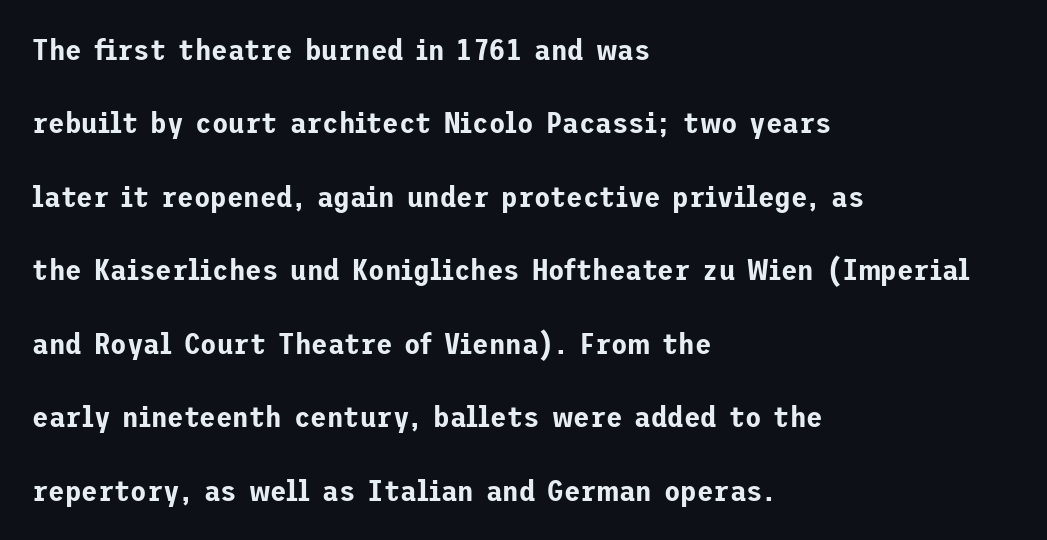
The image shows 30 px sans-serif type, upright; set left-aligned, loose line spacing (2.45x), normal letter spacing, not underlined; low stroke contrast and a medium x-height.
